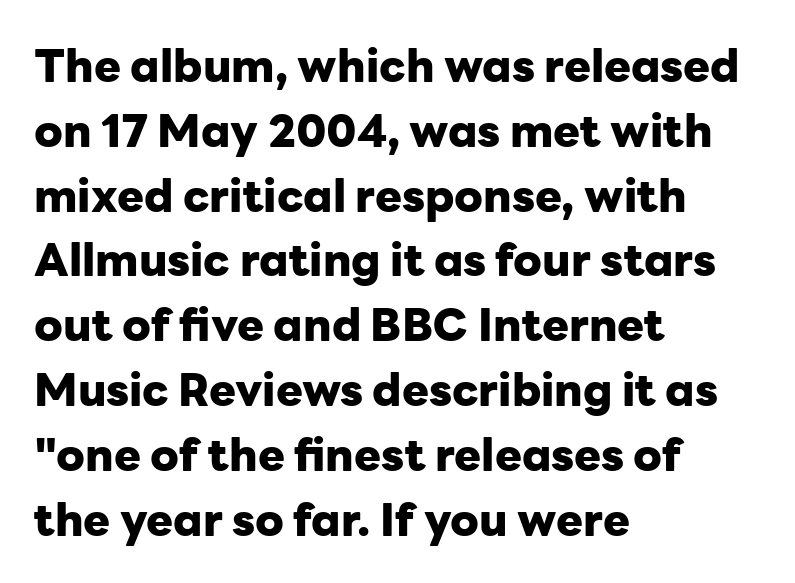
Nothing sits at the stroke ends, so this counts as sans-serif. Each letter keeps its own natural width here, so spacing adapts to shape. This is roman type, the default non-slanted kind. These lines keep a tight, regular rhythm from letter to letter. Typesetter's note: full bold, strokes at maximum text heaviness.
